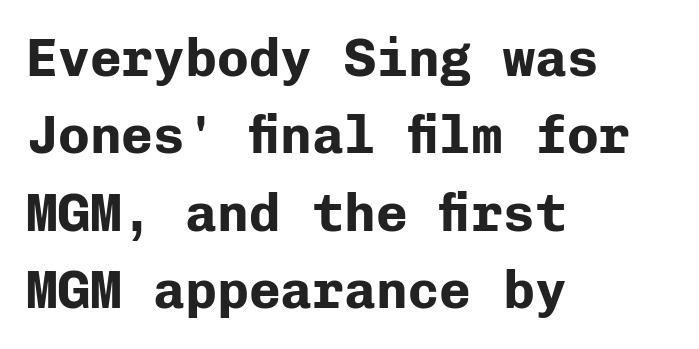
{"serif": "no", "italic": "no", "bold": "yes", "weight": "bold", "width": "normal", "stroke_contrast": "low", "x_height": "medium", "monospaced": "yes", "underline": "no", "align": "left", "line_spacing": "normal", "line_spacing_ratio": 1.46, "letter_spacing": "normal", "letter_spacing_em": 0.0, "glyph_px": 53}
